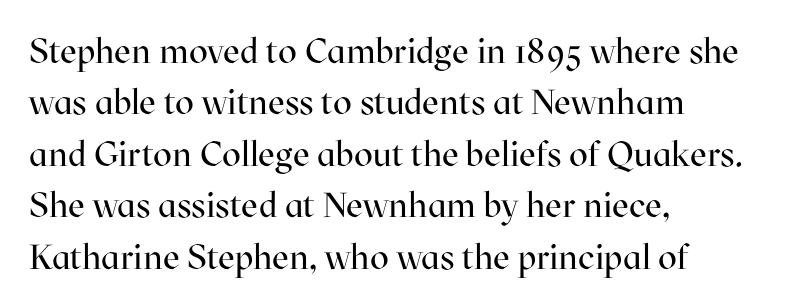
This is not heavy type; no bold has been used. The paragraph has a hard left edge and a soft right edge. Are there feet on the stems? There are — it's a serif. Unlike italic type, these characters show no tilt at all. The words here are not underlined. The passage shown has conventional tracking throughout.
